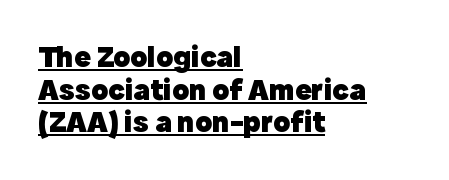
The image shows 31 px heavy sans-serif type, upright; set left-aligned, tight line spacing (1.05x), normal letter spacing, underlined; a medium x-height.
